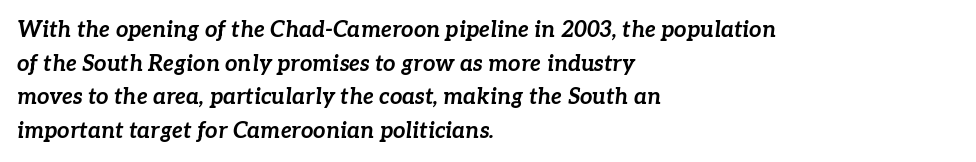
Strokes here are thick enough to call this a true bold. The tracking reads as untouched default to a designer's eye. The rag falls on the right side of this text block. The typography opts for an oblique posture over an upright one. Underline: absent. Baseline-to-baseline distance is the conventional proportion of letter height.
